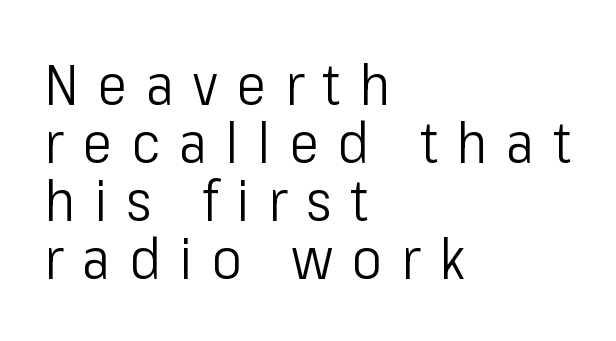
Weight class: somewhere from thin through regular. The letters advance in unequal steps, a hallmark of proportional type. Serifs: no, the terminals of the letterforms are clean. Notice how the stems are strictly vertical — no italics here.
